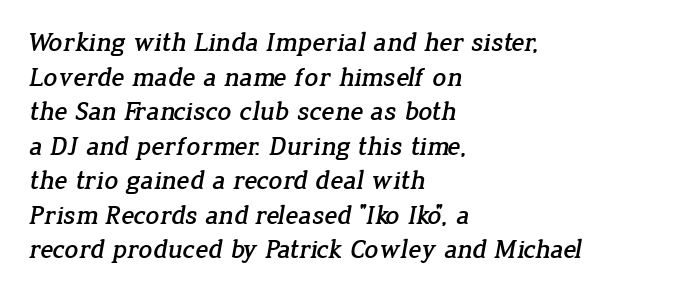
{"underline": "no", "align": "left", "line_spacing": "normal", "line_spacing_ratio": 1.28, "letter_spacing": "normal", "letter_spacing_em": 0.0, "glyph_px": 27}
